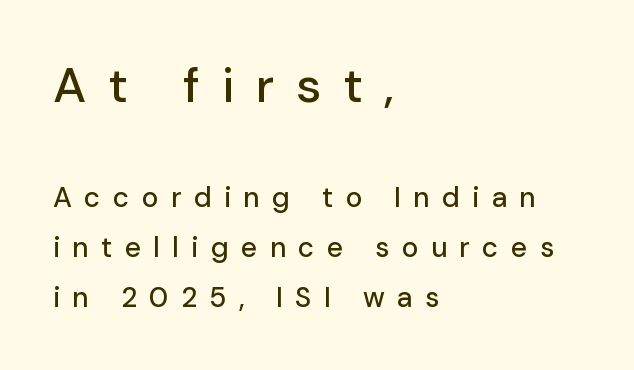
{"serif": "no", "italic": "no", "width": "normal", "stroke_contrast": "low", "x_height": "medium", "monospaced": "no", "underline": "no", "align": "left", "line_spacing_ratio": 1.78, "letter_spacing": "wide", "letter_spacing_em": 0.44, "larger_block": "first", "size_ratio": 1.75, "glyph_px": 49}
